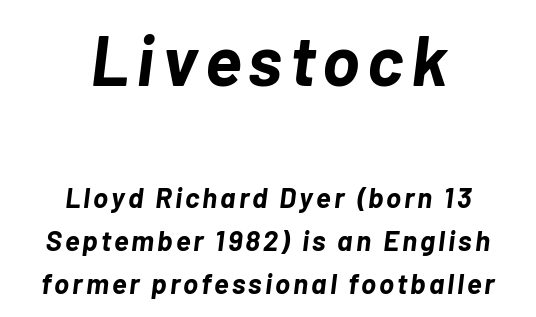
The text block is weighted toward neither margin, spreading evenly from the middle. Summary of weight: heavy, a full bold. Rows of type keep a routine distance in the vertical direction. A typesetter would call this proportional, since set widths differ per character. Caption: upper text group enlarged, lower text group reduced.
